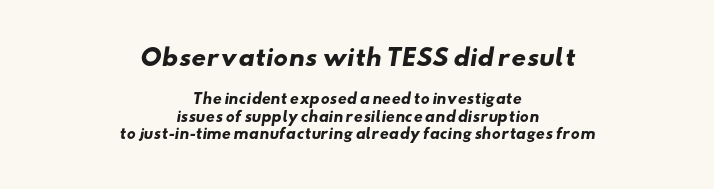
Q: Is the text bold? A: Yes.
Q: Is the text underlined? A: No.
Q: How is the paragraph aligned? A: Centered.
Q: Is the spacing between letters normal or unusually wide? A: Normal.
Q: Which block of text is set in a larger size, the first (top) or the second (bottom)? A: The first (top) one.
